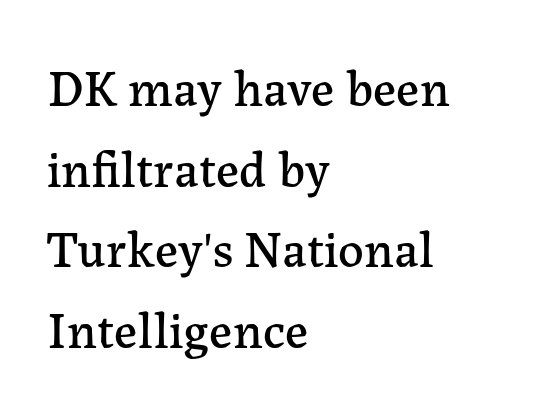
The image shows 51 px serif type, upright; set left-aligned, normal line spacing (1.58x), normal letter spacing, not underlined; low stroke contrast and a medium x-height.
